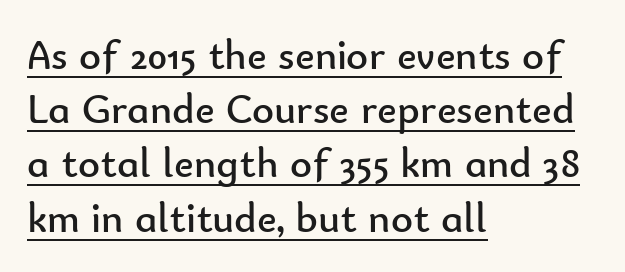
The image shows 42 px regular-weight sans-serif type, upright; set left-aligned, normal line spacing (1.29x), normal letter spacing, underlined; low stroke contrast and a small x-height.
